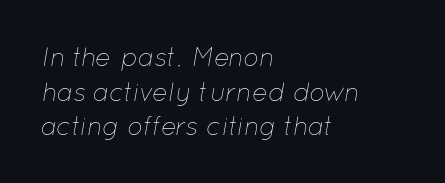
Q: Is the text bold? A: No.
Q: Is the text italic (slanted)? A: Yes, it leans right by about 12 degrees.
Q: Is the text underlined? A: No.
Q: How is the paragraph aligned? A: Left-aligned.
Q: Is the spacing between letters normal or unusually wide? A: Normal.
Q: Is the spacing between lines tight, normal or loose? A: Normal.
